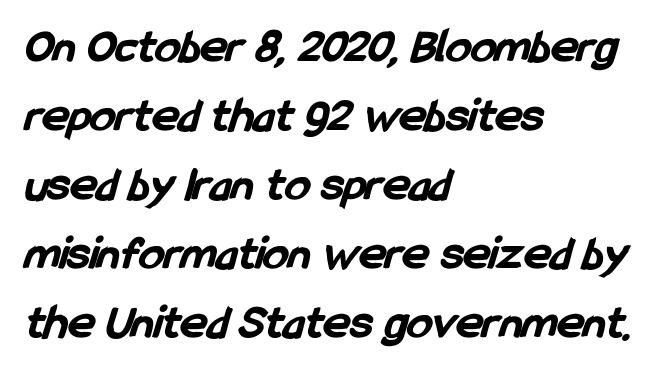
Q: Is the text bold? A: Yes.
Q: Is the typeface a serif or a sans-serif typeface? A: Sans-serif.
Q: Is the text underlined? A: No.
Q: How is the paragraph aligned? A: Left-aligned.
Q: Is the spacing between letters normal or unusually wide? A: Normal.
Q: Is the spacing between lines tight, normal or loose? A: Normal.
Q: Width (condensed, normal, or wide)? A: Condensed.
Q: Stroke contrast? A: Low.
Q: x-height? A: Medium.
Q: Monospaced? A: No.
